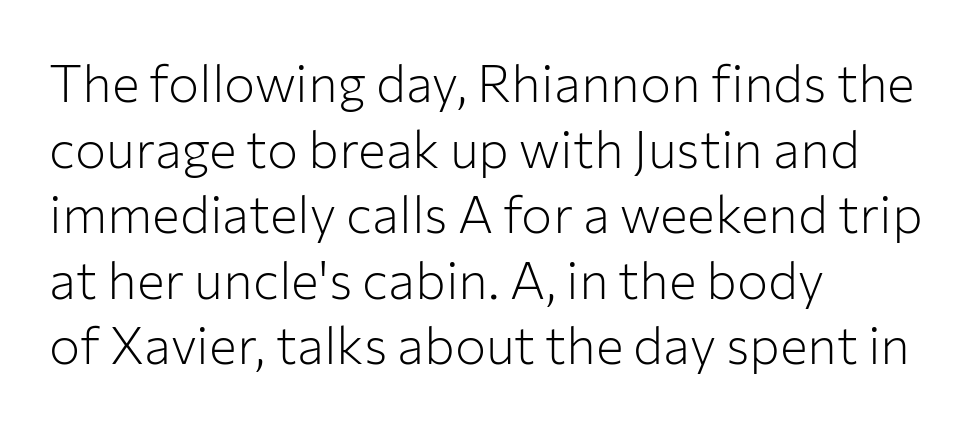
The image shows 52 px light sans-serif type, upright; set left-aligned, normal line spacing (1.26x), normal letter spacing, not underlined; low stroke contrast and a medium x-height.
